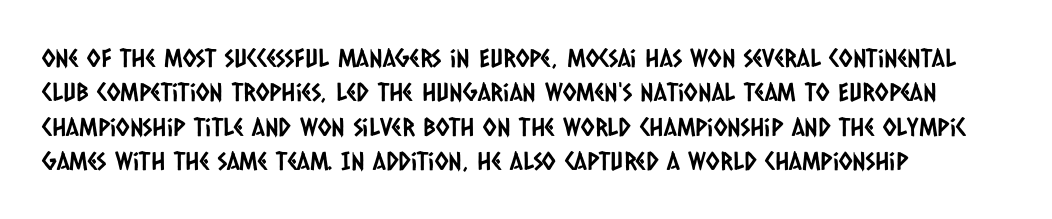
Q: Is the text underlined? A: No.
Q: How is the paragraph aligned? A: Left-aligned.
Q: Is the spacing between letters normal or unusually wide? A: Normal.
Q: Is the spacing between lines tight, normal or loose? A: Normal.
